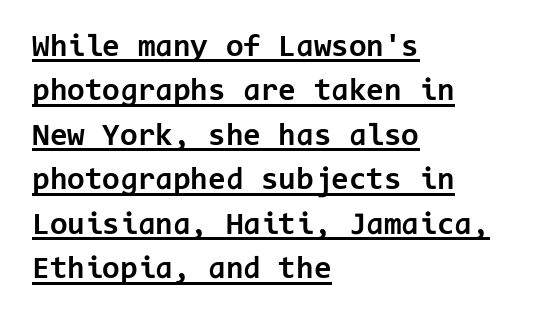
The image shows 32 px bold sans-serif type, upright, monospaced; set left-aligned, normal line spacing (1.39x), normal letter spacing, underlined; low stroke contrast and a medium x-height.
